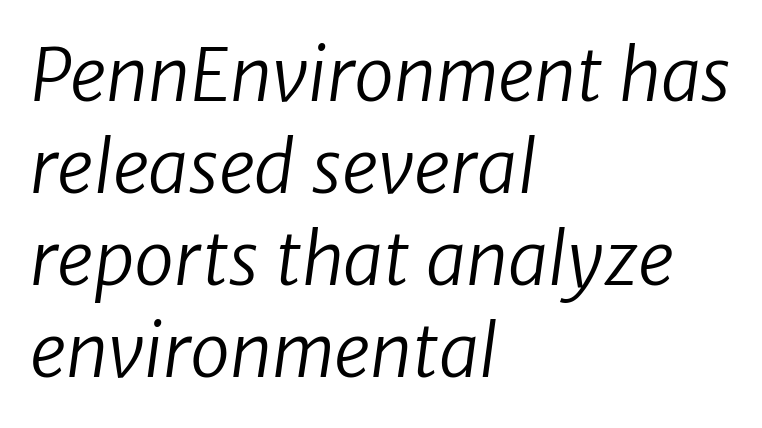
The image shows 72 px regular-weight sans-serif type; set left-aligned, normal line spacing (1.28x), normal letter spacing, not underlined; low stroke contrast and a medium x-height.
